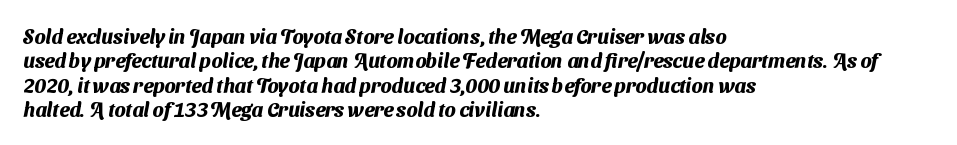
This sample uses plain, unmodified letter spacing. Words float on clear page, feet unadorned. Students, this is bold: see how much ink each stroke carries. The lines in this sample share a left origin and differ only in where they stop.
